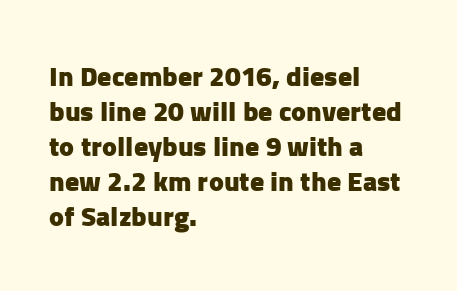
The image shows 28 px heavy sans-serif type, upright; set left-aligned, normal line spacing (1.25x), normal letter spacing, not underlined; low stroke contrast and a medium x-height.
